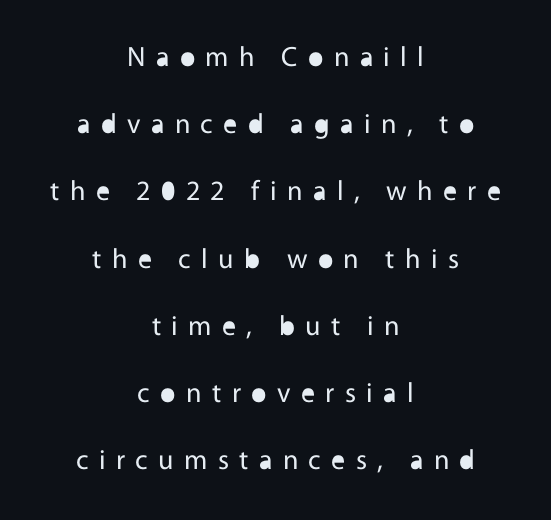
{"serif": "no", "italic": "no", "bold": "no", "weight": "regular", "width": "normal", "x_height": "medium", "monospaced": "no", "underline": "no", "align": "center", "line_spacing": "loose", "line_spacing_ratio": 2.4, "letter_spacing": "wide", "letter_spacing_em": 0.37, "glyph_px": 28}
